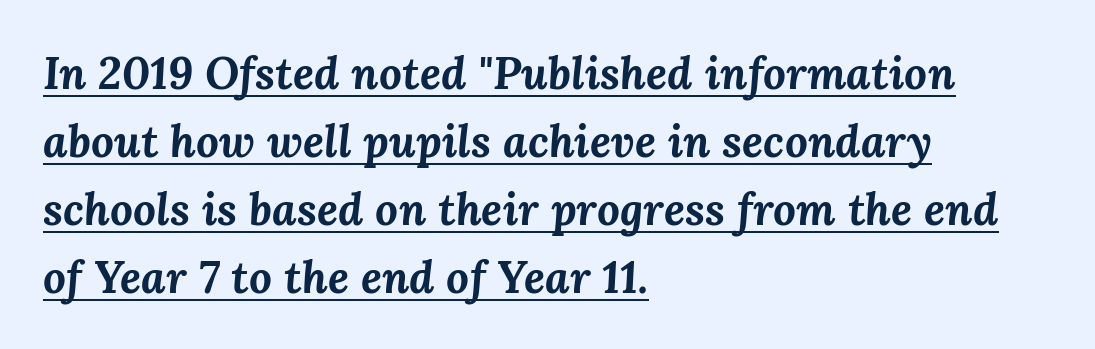
The image shows 45 px bold type, italic (leaning right); set left-aligned, normal line spacing (1.51x), normal letter spacing, underlined; medium stroke contrast and a medium x-height.
